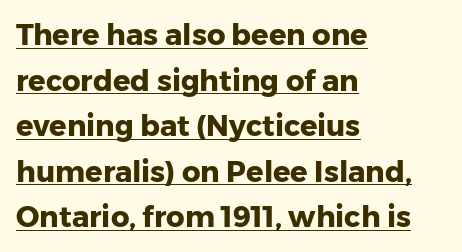
{"serif": "no", "italic": "no", "bold": "yes", "weight": "heavy", "width": "normal", "stroke_contrast": "low", "x_height": "medium", "monospaced": "no", "underline": "yes", "align": "left", "line_spacing": "normal", "line_spacing_ratio": 1.57, "letter_spacing": "normal", "letter_spacing_em": 0.0, "glyph_px": 29}
